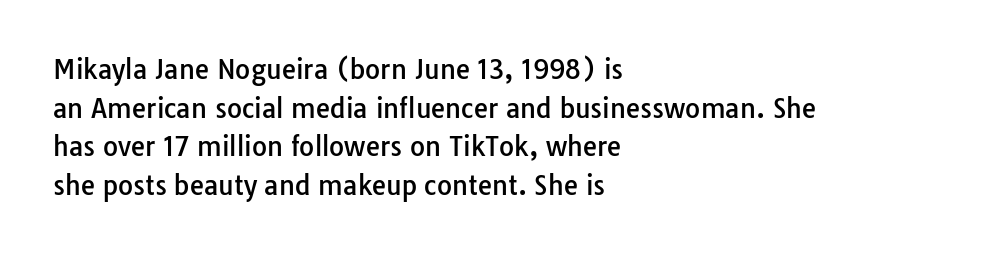
If you measured baseline to baseline, you'd find a middling distance. The line texture is even and compact thanks to regular tracking. Descender tails drop into unmarked territory. Posture: upright roman. Horizontally, the lines are justified to the leading edge only.
